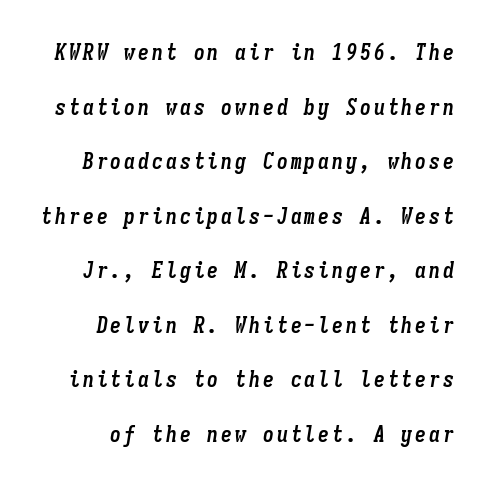
Q: Is the text bold? A: Yes.
Q: Is the text italic (slanted)? A: Yes, it leans right by about 9 degrees.
Q: Is the text underlined? A: No.
Q: Is the spacing between lines tight, normal or loose? A: Loose.
